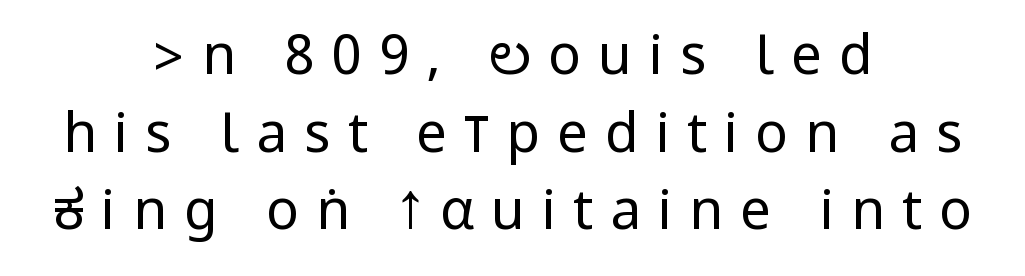
The image shows 55 px regular-weight, condensed sans-serif type, upright; set centered, normal line spacing (1.41x), unusually wide letter spacing (+0.31 em), not underlined; low stroke contrast.
